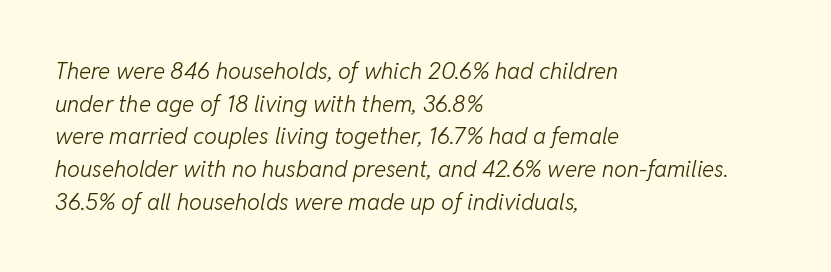
Q: Is the text bold? A: No.
Q: Is the text italic (slanted)? A: Yes, it leans right by about 11 degrees.
Q: Is the text underlined? A: No.
Q: How is the paragraph aligned? A: Left-aligned.
Q: Is the spacing between letters normal or unusually wide? A: Normal.
Q: Is the spacing between lines tight, normal or loose? A: Normal.
